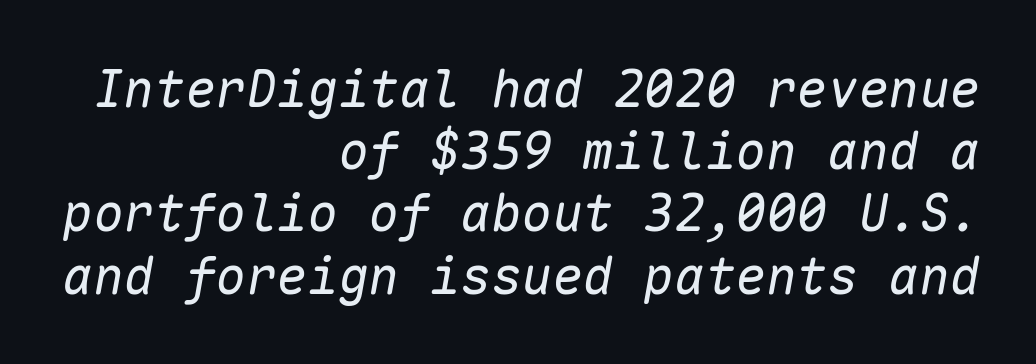
The image shows 51 px regular-weight type, italic (leaning right), monospaced; set right-aligned, line spacing 1.22x, normal letter spacing, not underlined; low stroke contrast and a medium x-height.
